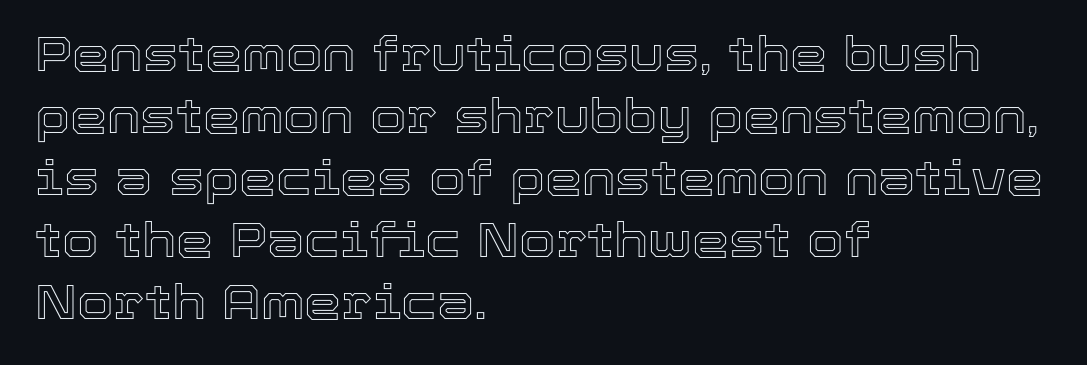
Q: Is the text italic (slanted)? A: No, it is upright.
Q: Is the text underlined? A: No.
Q: How is the paragraph aligned? A: Left-aligned.
Q: Is the spacing between letters normal or unusually wide? A: Normal.
Q: Is the spacing between lines tight, normal or loose? A: Normal.
Q: Width (condensed, normal, or wide)? A: Normal.
Q: x-height? A: Medium.
Q: Monospaced? A: No.
